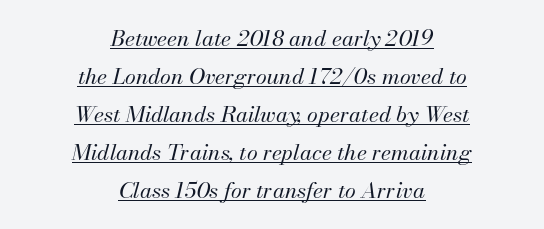
{"italic": "yes", "lean": "right", "slant_degrees": 13, "bold": "no", "underline": "yes", "align": "center", "line_spacing_ratio": 1.73, "letter_spacing": "normal", "letter_spacing_em": 0.0, "glyph_px": 22}
